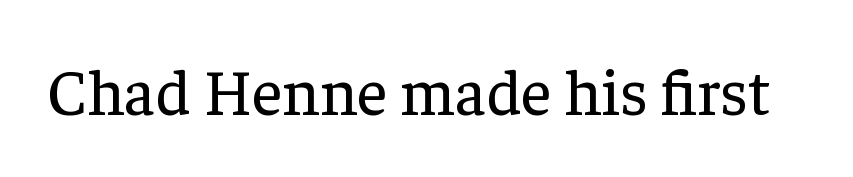
Descenders are the only things crossing below the line. Standard letterfit; no display-style spreading of the glyphs. Here the designer chose a conventional face with non-uniform glyph widths. Type style note: has serifs. Upright lettering throughout.
